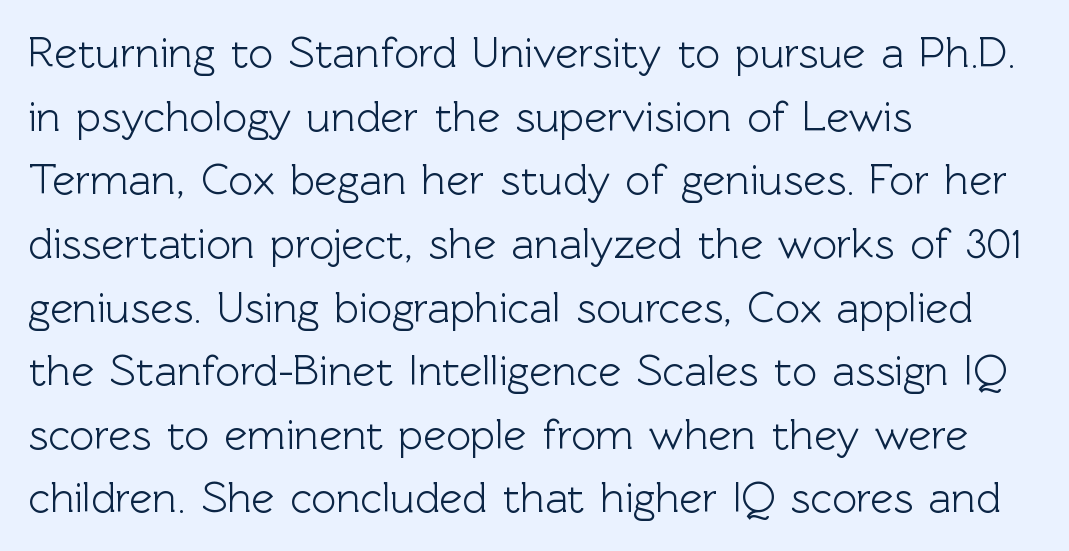
Are there feet on the stems? There aren't — it's a sans. Designer's note — italics off, roman on. A typesetter would call this leading conventional body-copy spacing. The baseline area is clear.
